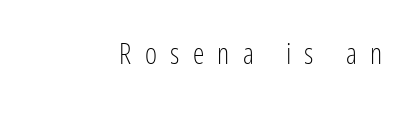
This is the regular roman posture of the typeface. What stands out about the letter spacing? Its width — letters are far apart. The specimen omits any rule beneath the text block's lines. A typesetter would call this proportional, since set widths differ per character. In terms of letterform style, serifs are entirely absent.
